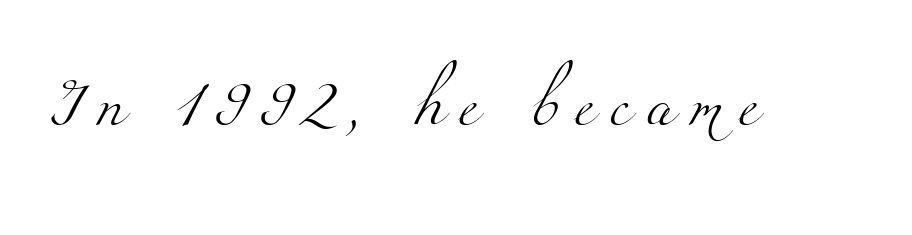
The image shows 44 px light, wide type; set unusually wide letter spacing (+0.37 em), not underlined; medium stroke contrast and a small x-height.
